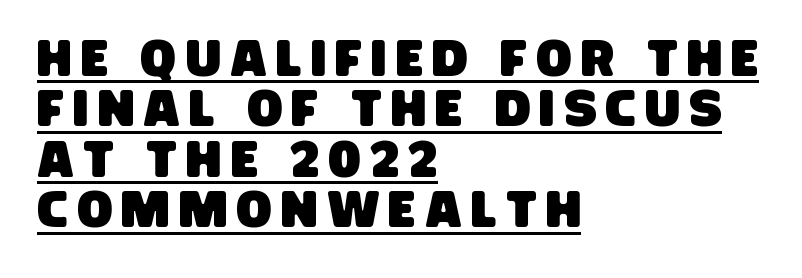
Each letter's strokes conclude bluntly, with no projecting serifs. These lines are rendered in a variable-pitch font. The rag falls on the right side of this text block. Quick note: interline space is minimal. This sample carries an underscore along the baseline area.
